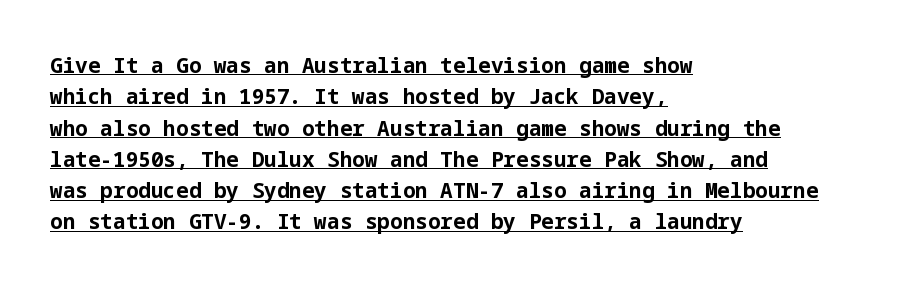
Casual observation: everything's shoved over to the left. Style check: upright. Whoever set this chose a conventional vertical rhythm. Typographic density is high because the face is bold.
